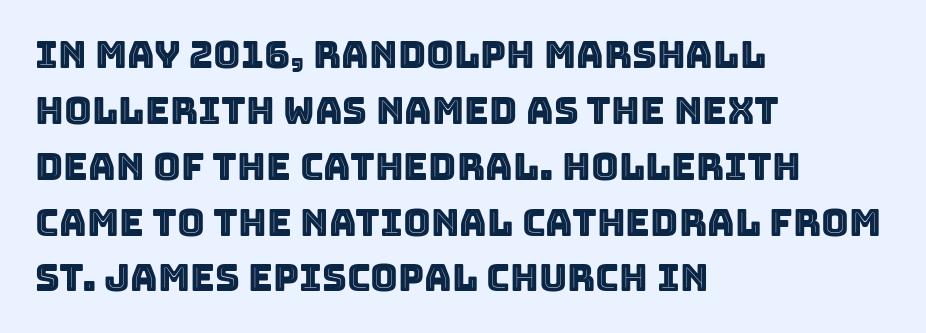
Q: Is the text italic (slanted)? A: No, it is upright.
Q: Is the text underlined? A: No.
Q: How is the paragraph aligned? A: Left-aligned.
Q: Is the spacing between letters normal or unusually wide? A: Normal.
Q: Is the spacing between lines tight, normal or loose? A: Normal.
Q: Width (condensed, normal, or wide)? A: Normal.
Q: x-height? A: Large.
Q: Monospaced? A: No.
